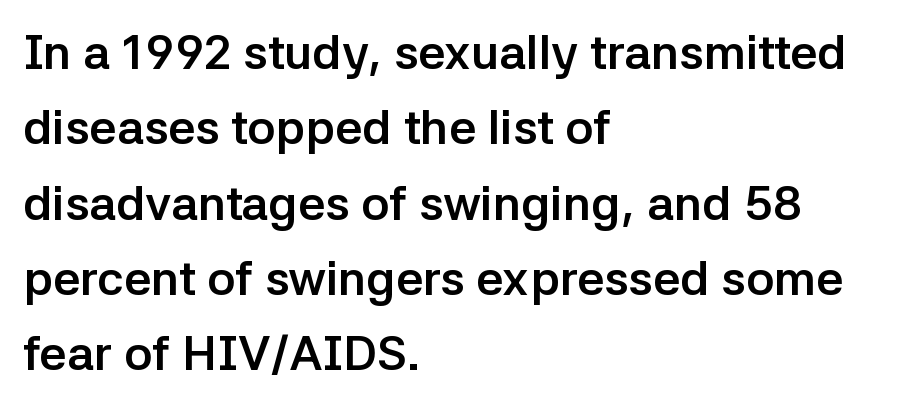
The image shows 48 px semibold sans-serif type, upright; set left-aligned, normal line spacing (1.57x), normal letter spacing, not underlined; low stroke contrast and a medium x-height.
